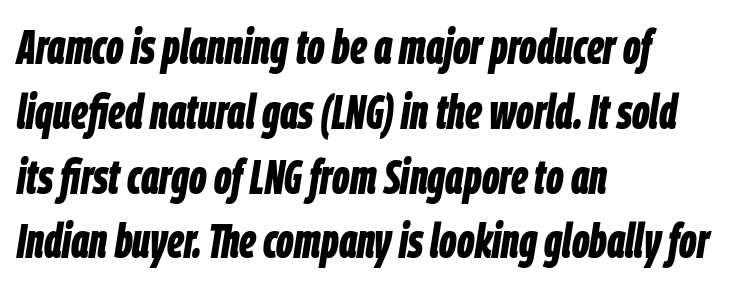
The image shows 48 px bold, condensed type, italic (leaning right); set left-aligned, normal line spacing (1.35x), normal letter spacing, not underlined; low stroke contrast and a large x-height.
